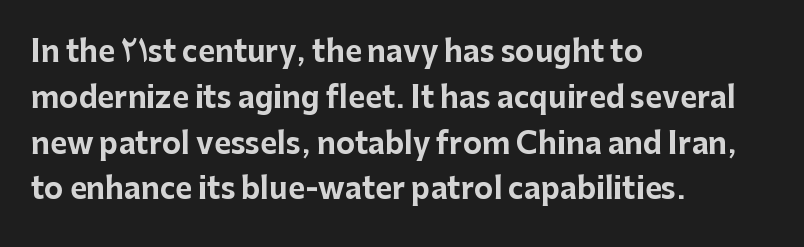
Horizontally, the lines are justified to the leading edge only. No feet cap the strokes, marking this as sans-serif type. Does the weight exceed regular? Yes, all the way to bold. No extra tracking has been applied to these lines. Clear beneath every line of the passage.
